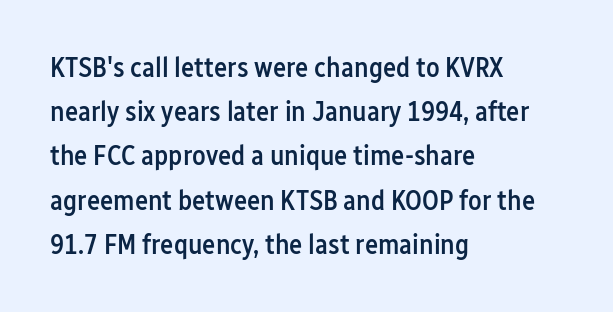
Characters follow at the spacing the type designer built in. Letterform terminals end flat and unadorned throughout the passage. Each letter keeps its own natural width here, so spacing adapts to shape. Letters rest on an invisible, unmarked baseline.
